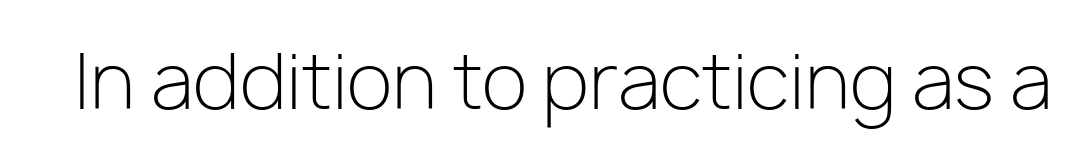
The image shows 75 px light sans-serif type, upright; set normal letter spacing, not underlined; low stroke contrast and a medium x-height.
